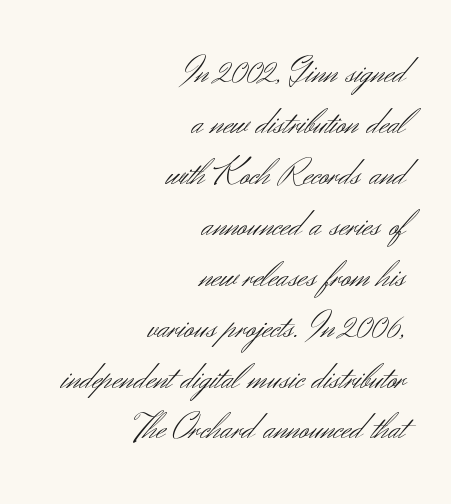
{"serif": "no", "bold": "no", "weight": "light", "width": "normal", "stroke_contrast": "medium", "x_height": "small", "monospaced": "no", "underline": "no", "align": "right", "line_spacing": "normal", "line_spacing_ratio": 1.34, "letter_spacing": "normal", "letter_spacing_em": 0.0, "glyph_px": 38}
